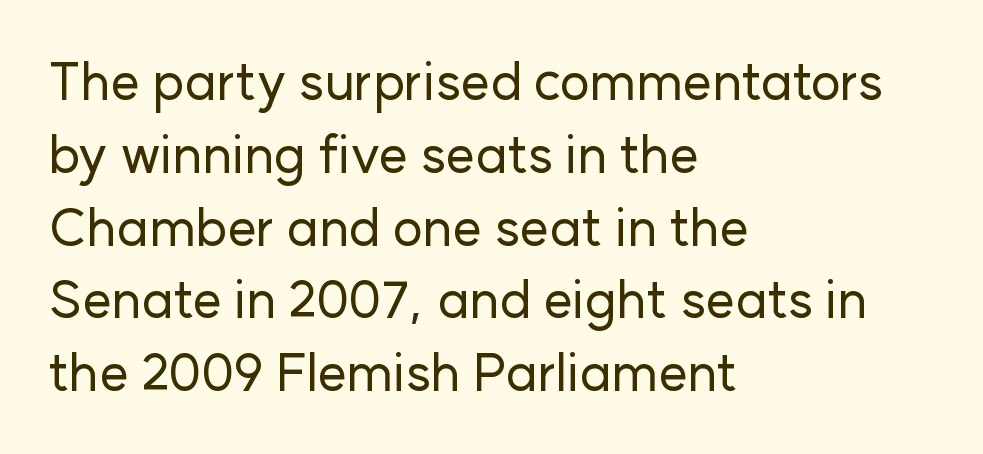
{"serif": "no", "italic": "no", "width": "normal", "stroke_contrast": "low", "x_height": "medium", "monospaced": "no", "underline": "no", "align": "left", "line_spacing": "normal", "line_spacing_ratio": 1.4, "letter_spacing": "normal", "letter_spacing_em": 0.0, "glyph_px": 52}
